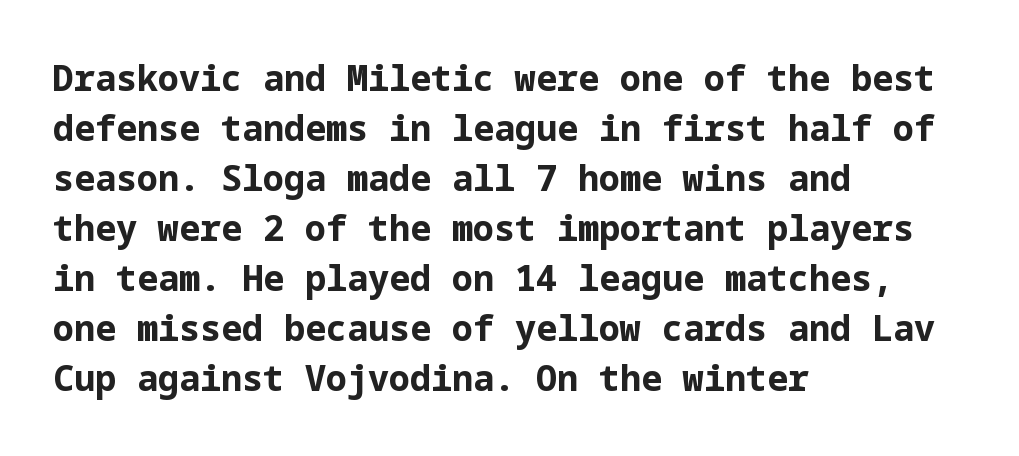
{"serif": "no", "italic": "no", "bold": "yes", "weight": "bold", "width": "normal", "stroke_contrast": "low", "x_height": "medium", "underline": "no", "align": "left", "line_spacing": "normal", "line_spacing_ratio": 1.43, "letter_spacing": "normal", "letter_spacing_em": 0.0, "glyph_px": 35}
